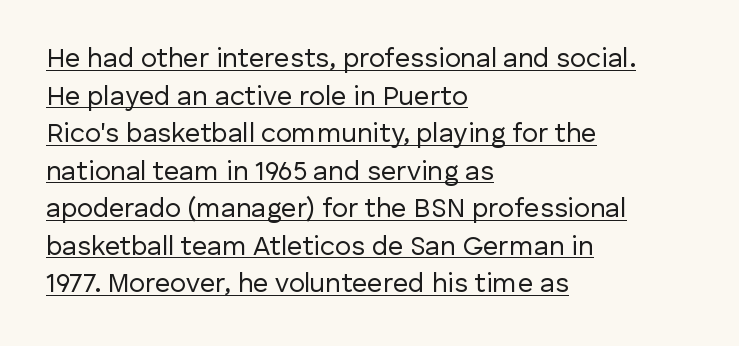
Q: Is the text bold? A: No.
Q: Is the text italic (slanted)? A: No, it is upright.
Q: Is the text underlined? A: Yes.
Q: How is the paragraph aligned? A: Left-aligned.
Q: Is the spacing between letters normal or unusually wide? A: Normal.
Q: Is the spacing between lines tight, normal or loose? A: Normal.
